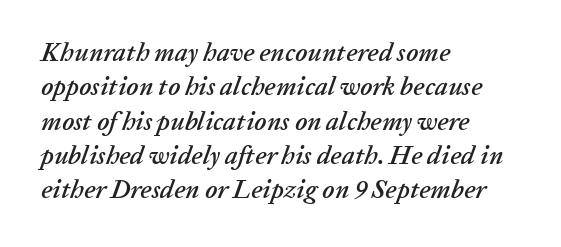
{"italic": "yes", "lean": "right", "slant_degrees": 20, "underline": "no", "align": "left", "line_spacing": "normal", "line_spacing_ratio": 1.32, "letter_spacing": "normal", "letter_spacing_em": 0.0, "glyph_px": 26}
